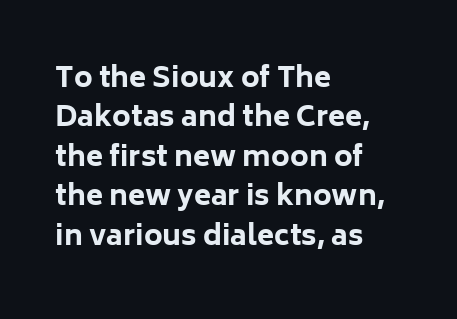
Q: Is the text bold? A: Yes.
Q: Is the text italic (slanted)? A: No, it is upright.
Q: Is the typeface a serif or a sans-serif typeface? A: Sans-serif.
Q: Is the text underlined? A: No.
Q: How is the paragraph aligned? A: Left-aligned.
Q: Is the spacing between letters normal or unusually wide? A: Normal.
Q: Is the spacing between lines tight, normal or loose? A: Normal.
Q: Width (condensed, normal, or wide)? A: Normal.
Q: Stroke contrast? A: Low.
Q: x-height? A: Medium.
Q: Monospaced? A: No.
